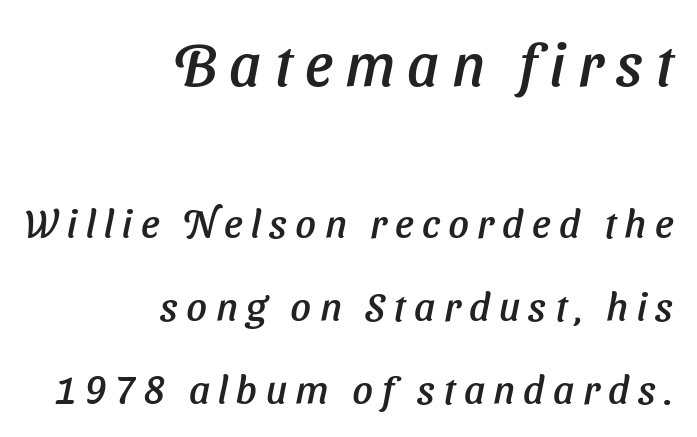
Q: Is the typeface a serif or a sans-serif typeface? A: Serif.
Q: Is the text underlined? A: No.
Q: How is the paragraph aligned? A: Right-aligned.
Q: Is the spacing between letters normal or unusually wide? A: Unusually wide.
Q: Is the spacing between lines tight, normal or loose? A: Loose.
Q: Which block of text is set in a larger size, the first (top) or the second (bottom)? A: The first (top) one.
Q: Width (condensed, normal, or wide)? A: Normal.
Q: Stroke contrast? A: Low.
Q: x-height? A: Medium.
Q: Monospaced? A: No.
